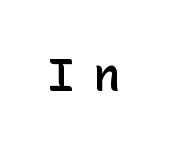
Nothing sits at the stroke ends, so this counts as sans-serif. The letters are spread apart with noticeably loose tracking. These words are printed semibold, heavier than regular yet not bold. A bare baseline throughout the passage. Ascenders rise straight up at ninety degrees.
